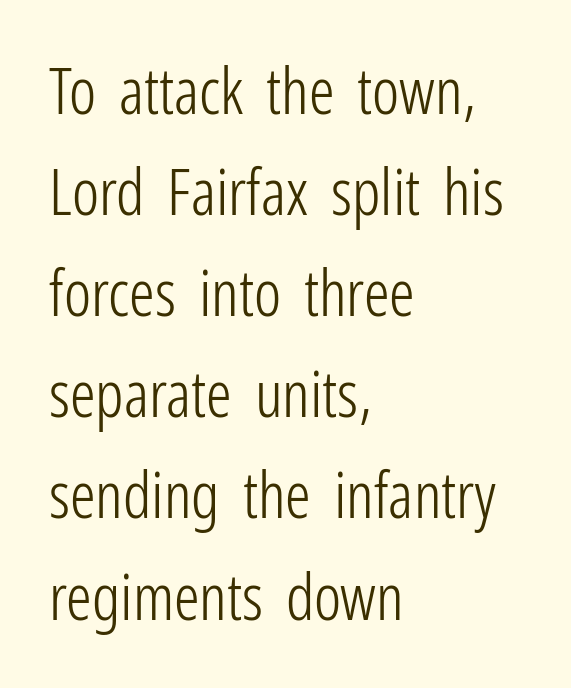
{"serif": "no", "italic": "no", "bold": "no", "weight": "light", "width": "condensed", "stroke_contrast": "low", "x_height": "medium", "monospaced": "no", "underline": "no", "align": "left", "line_spacing": "normal", "line_spacing_ratio": 1.58, "letter_spacing": "normal", "letter_spacing_em": 0.0, "glyph_px": 64}
